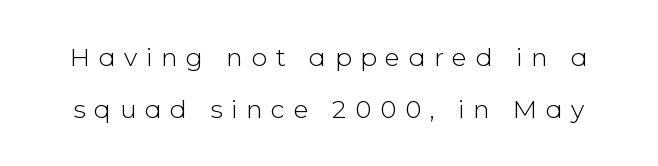
Q: Is the text bold? A: No.
Q: Is the text italic (slanted)? A: No, it is upright.
Q: Is the text underlined? A: No.
Q: Is the spacing between letters normal or unusually wide? A: Unusually wide.
Q: Is the spacing between lines tight, normal or loose? A: Loose.
